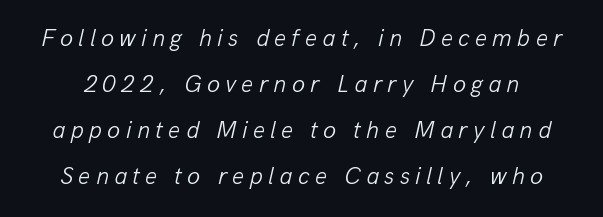
The image shows 24 px text type, italic (leaning right); set loose line spacing (1.92x), unusually wide letter spacing (+0.22 em), not underlined.
